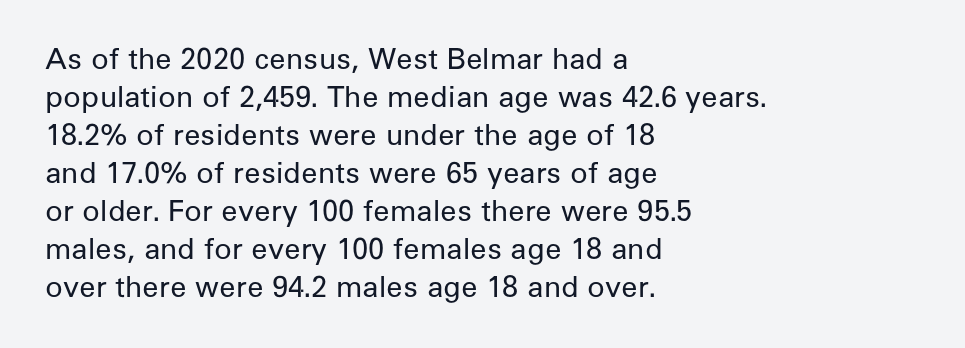
{"serif": "no", "italic": "no", "bold": "no", "weight": "regular", "width": "normal", "stroke_contrast": "low", "x_height": "medium", "monospaced": "no", "underline": "no", "align": "left", "line_spacing": "normal", "line_spacing_ratio": 1.31, "letter_spacing": "normal", "letter_spacing_em": 0.0, "glyph_px": 29}
